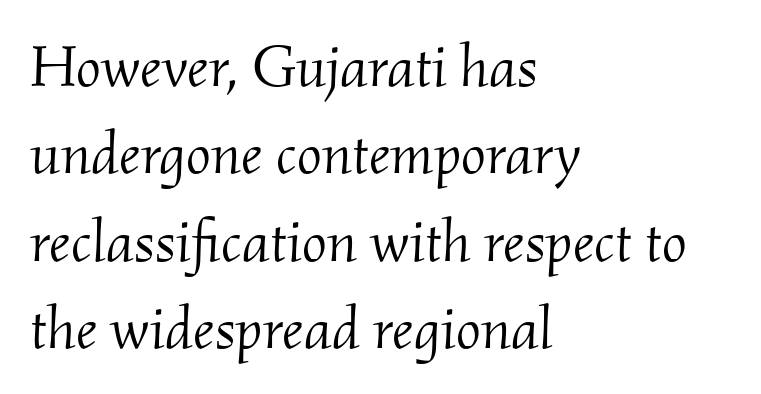
{"serif": "yes", "italic": "yes", "lean": "right", "slant_degrees": 2, "bold": "no", "weight": "light", "width": "normal", "stroke_contrast": "medium", "x_height": "small", "monospaced": "no", "underline": "no", "align": "left", "line_spacing": "normal", "line_spacing_ratio": 1.48, "letter_spacing": "normal", "letter_spacing_em": 0.0, "glyph_px": 59}
